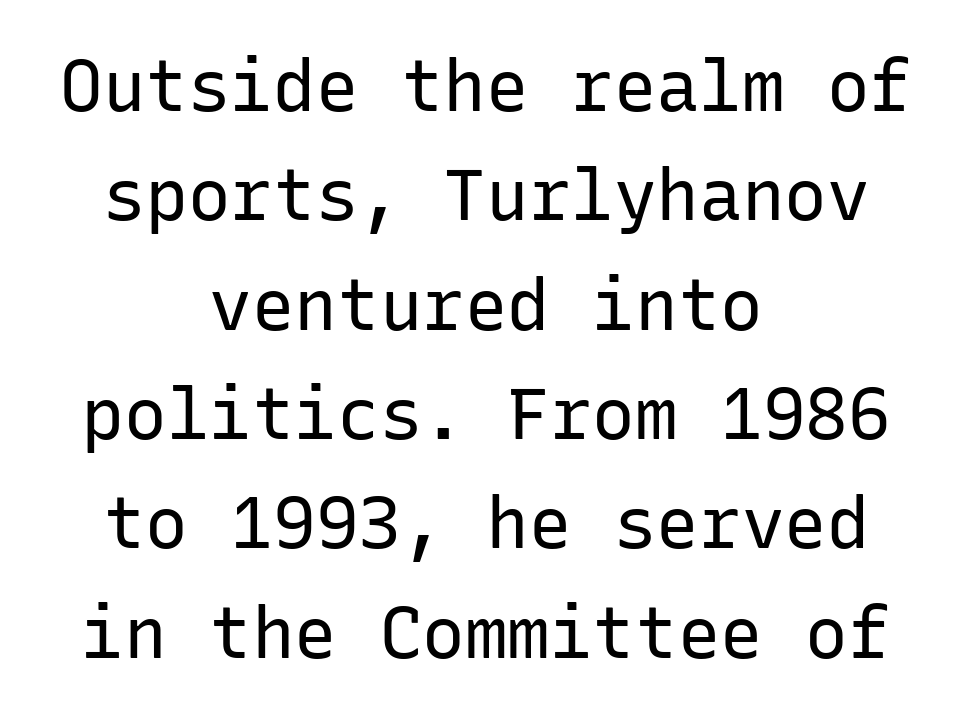
These lines are centered, leaving both edges ragged. Spacing between characters is what you'd get straight out of the box. This sample has the even, mechanical cadence of fixed-width lettering. Quick note: not italic, upright.
